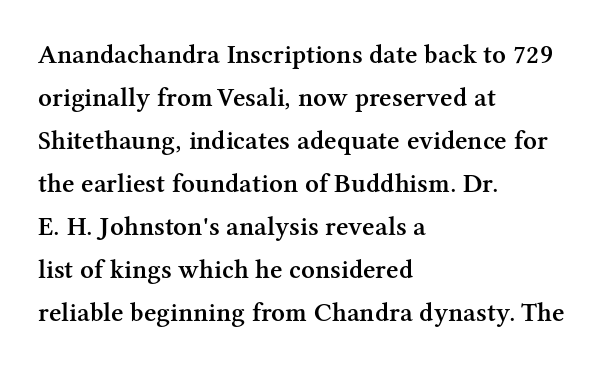
Decoration check: the copy has no underline. A classic flush-left, rag-right setting is used for this passage. Notice how descenders clear the ascenders below comfortably — that's standard leading. Tracking value appears to be zero — textbook default spacing.
